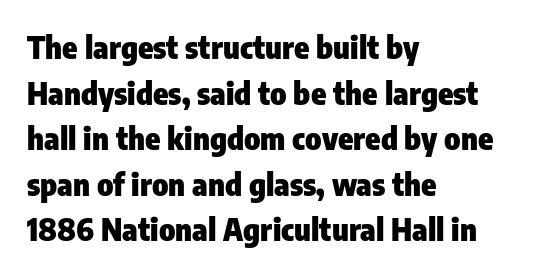
Q: Is the text bold? A: Yes.
Q: Is the text italic (slanted)? A: No, it is upright.
Q: Is the typeface a serif or a sans-serif typeface? A: Sans-serif.
Q: Is the text underlined? A: No.
Q: How is the paragraph aligned? A: Left-aligned.
Q: Is the spacing between letters normal or unusually wide? A: Normal.
Q: Is the spacing between lines tight, normal or loose? A: Normal.
Q: Width (condensed, normal, or wide)? A: Condensed.
Q: Stroke contrast? A: Low.
Q: x-height? A: Medium.
Q: Monospaced? A: No.
